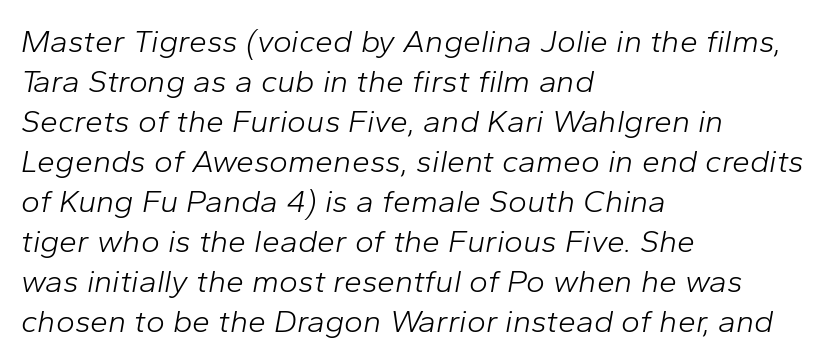
The image shows 32 px light type, italic (leaning right); set left-aligned, normal line spacing (1.25x), normal letter spacing, not underlined; low stroke contrast and a medium x-height.
